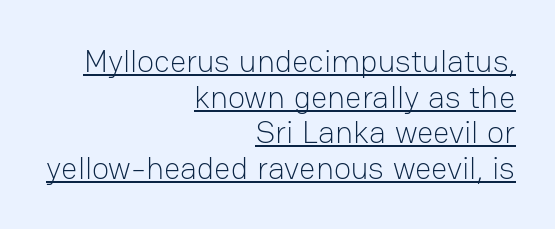
Q: Is the text bold? A: No.
Q: Is the text italic (slanted)? A: No, it is upright.
Q: Is the typeface a serif or a sans-serif typeface? A: Sans-serif.
Q: Is the text underlined? A: Yes.
Q: How is the paragraph aligned? A: Right-aligned.
Q: Is the spacing between letters normal or unusually wide? A: Normal.
Q: Is the spacing between lines tight, normal or loose? A: Tight.
Q: Width (condensed, normal, or wide)? A: Normal.
Q: Stroke contrast? A: Low.
Q: x-height? A: Medium.
Q: Monospaced? A: No.
